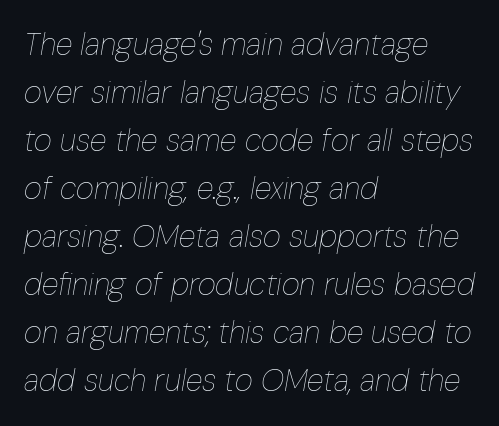
The image shows 31 px thin, condensed type, italic (leaning right); set left-aligned, normal line spacing (1.55x), normal letter spacing, not underlined; low stroke contrast and a medium x-height.
